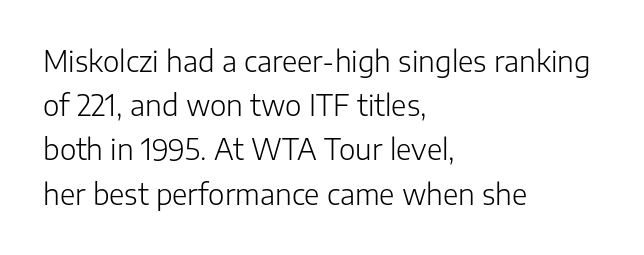
You can tell from the bare stems that sans-serif type was used. Ascenders rise straight up at ninety degrees. Underline: absent. Compared with typical body copy, the letter spacing here is the same. Vertical stems look standard width or narrower in stroke.
